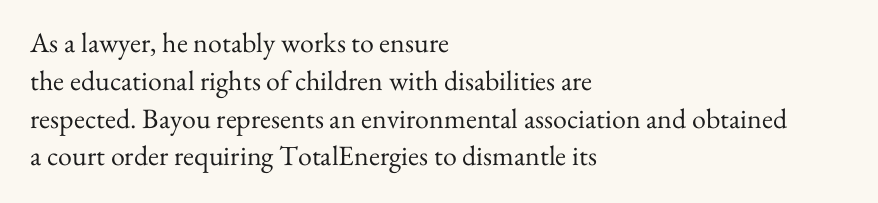
{"serif": "yes", "italic": "no", "bold": "no", "weight": "regular", "width": "normal", "stroke_contrast": "medium", "x_height": "small", "monospaced": "no", "underline": "no", "align": "left", "line_spacing": "normal", "line_spacing_ratio": 1.35, "letter_spacing": "normal", "letter_spacing_em": 0.0, "glyph_px": 28}
